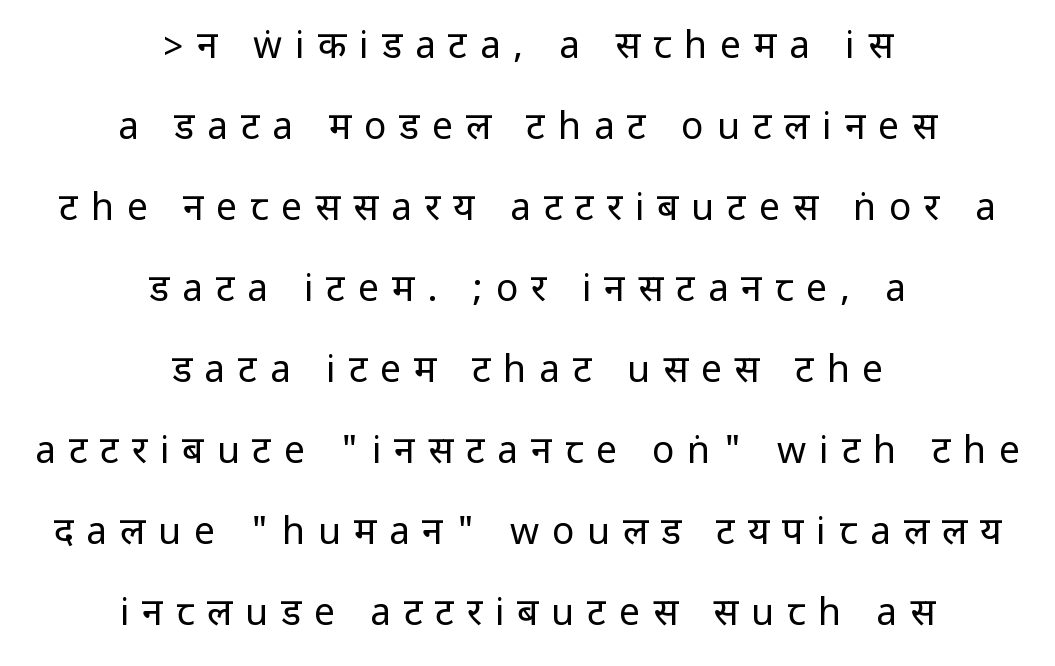
Q: Is the text bold? A: No.
Q: Is the text italic (slanted)? A: No, it is upright.
Q: Is the typeface a serif or a sans-serif typeface? A: Sans-serif.
Q: Is the text underlined? A: No.
Q: How is the paragraph aligned? A: Centered.
Q: Is the spacing between letters normal or unusually wide? A: Unusually wide.
Q: Is the spacing between lines tight, normal or loose? A: Loose.
Q: Width (condensed, normal, or wide)? A: Condensed.
Q: Stroke contrast? A: Low.
